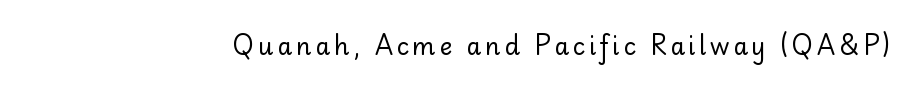
Q: Is the text bold? A: No.
Q: Is the text italic (slanted)? A: No, it is upright.
Q: Is the text underlined? A: No.
